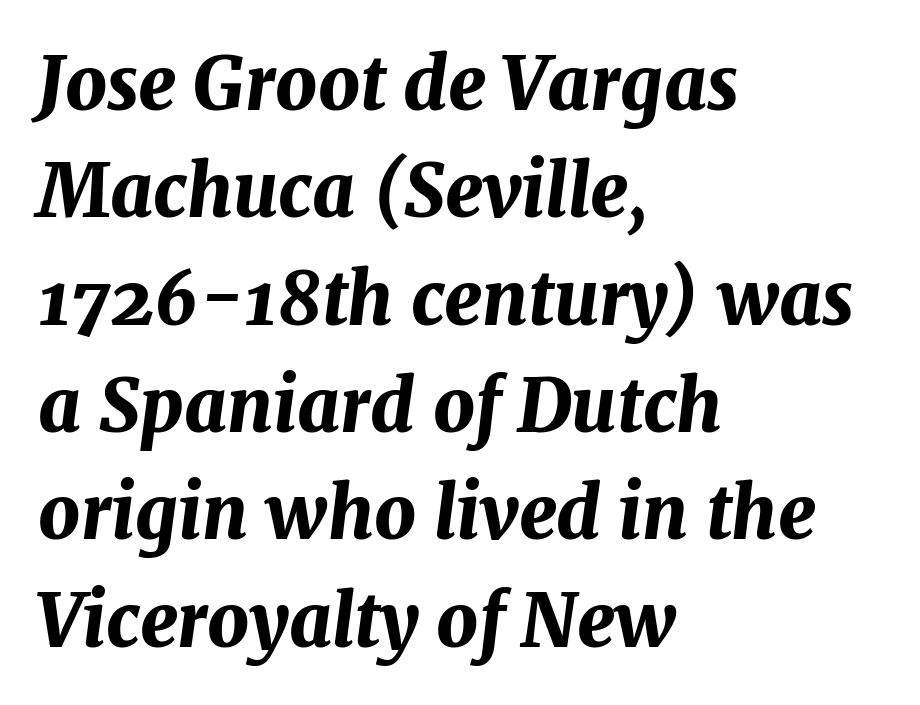
The image shows 73 px bold type, italic (leaning right); set left-aligned, normal line spacing (1.47x), normal letter spacing, not underlined; medium stroke contrast and a medium x-height.
